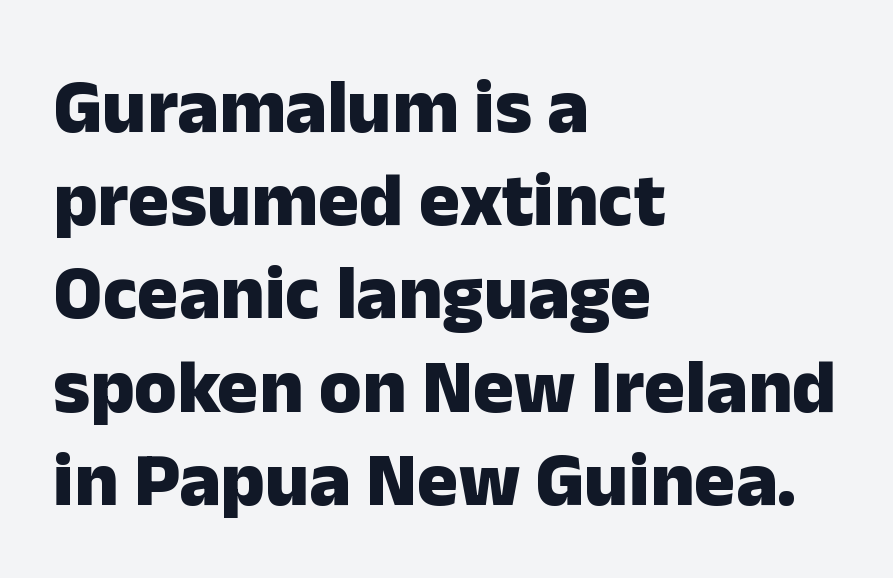
The image shows 77 px heavy sans-serif type, upright; set left-aligned, line spacing 1.21x, normal letter spacing, not underlined; low stroke contrast and a medium x-height.
